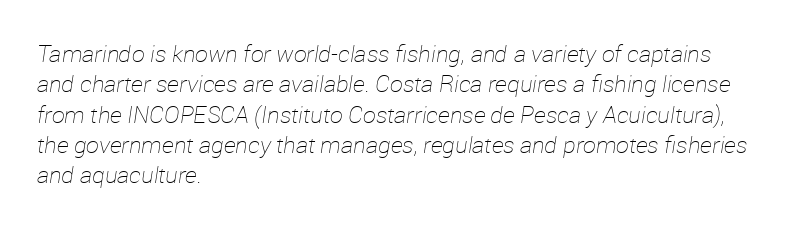
The image shows 23 px text type, italic (leaning right); set left-aligned, normal line spacing (1.32x), normal letter spacing, not underlined.
